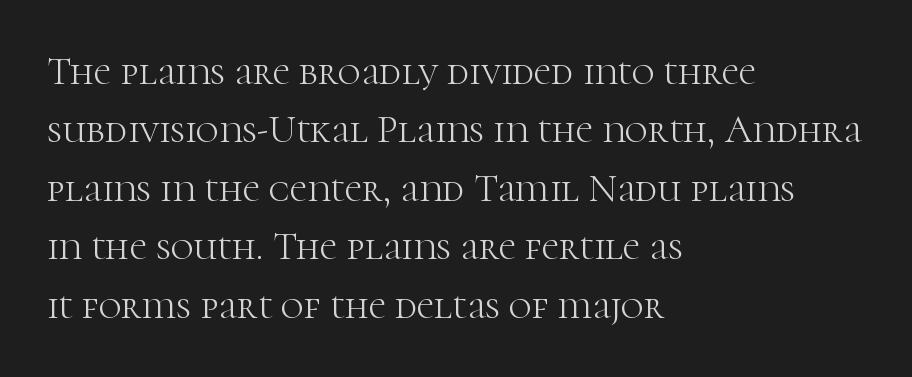
The image shows 39 px light serif type, upright; set left-aligned, normal line spacing (1.5x), normal letter spacing, not underlined; high stroke contrast and a medium x-height.
